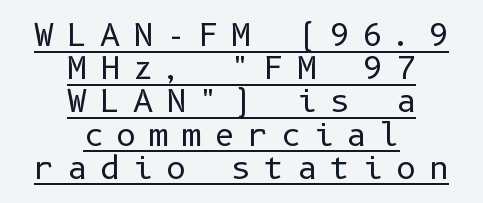
The image shows 31 px regular-weight sans-serif type, upright; set centered, tight line spacing (1.07x), unusually wide letter spacing (+0.41 em), underlined; low stroke contrast and a medium x-height.
